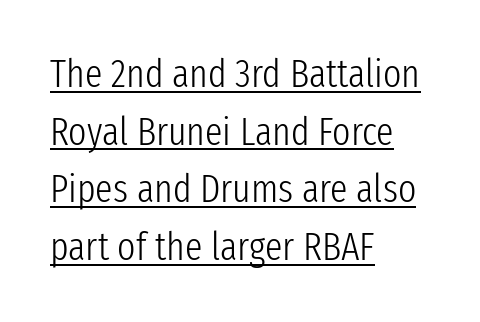
Caption: standard tracking, unaltered. The string is rendered with underlining switched on. Ink coverage per letter is moderate at most. No italicization has been applied; the sample stays upright. Typographically, this falls in the sans-serif category. Think of a printed novel: that variable character pitch is what you see here.
